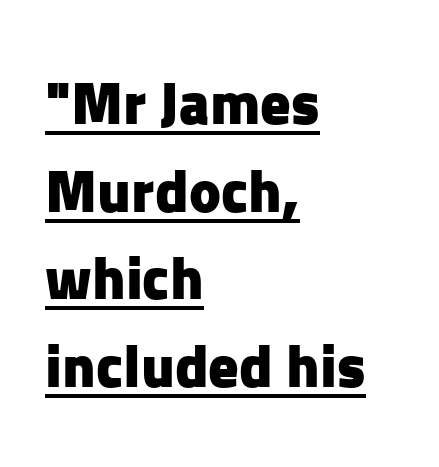
These lines are rendered in a variable-pitch font. Summary of vertical rhythm: regular, with standard interline spacing. What kind of face is this? One without serifs — a sans. A typesetter would call this zero additional tracking.
